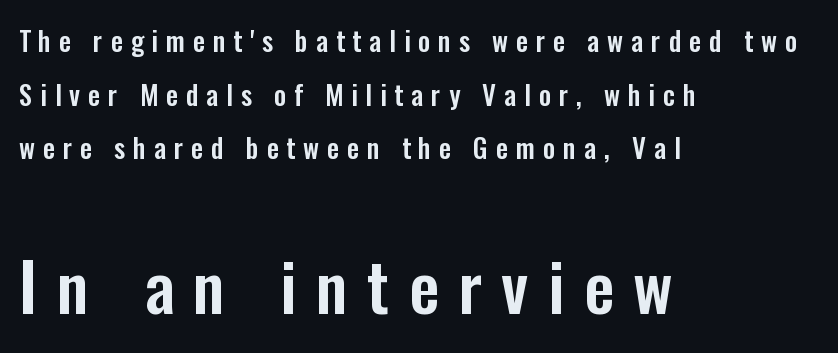
Here the glyphs are tracked loosely, breaking word shapes into spaced letters. You could not count columns in this text — the font is proportionally spaced. The strip under each line holds only bare page. A typesetter would label this face a sans. Look at the glyph heights: the lower group is clearly the bigger setting. Interline gaps are noticeably wide in this sample.
